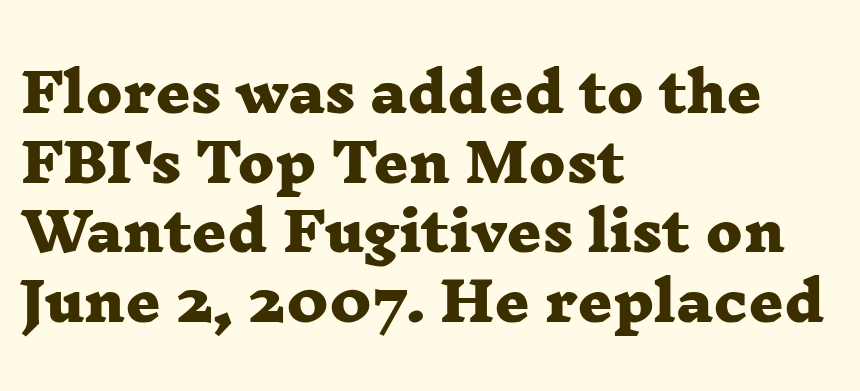
The image shows 54 px heavy, wide serif type; set left-aligned, normal line spacing (1.29x), normal letter spacing, not underlined; low stroke contrast and a medium x-height.
